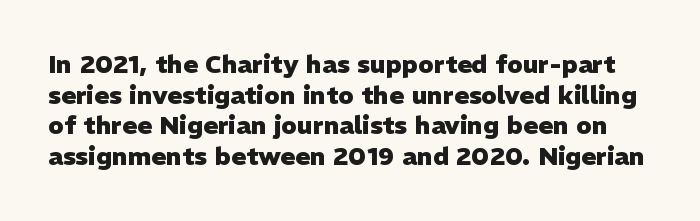
Every character sits straight up, as roman type does. Honestly, the letter spacing is just normal — you wouldn't notice it. Glance below the letters and you will spot only blank space. The rendering uses a bold face; every stroke is thick and dark.
